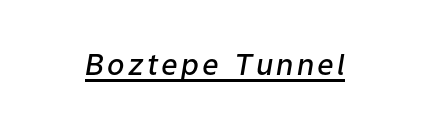
Would a proofreader flag this as italicized? Yes. Weight check: semibold — heavier than regular, not quite bold. Students, observe the line beneath the letters — that is underlining. The letters advance in unequal steps, a hallmark of proportional type.
